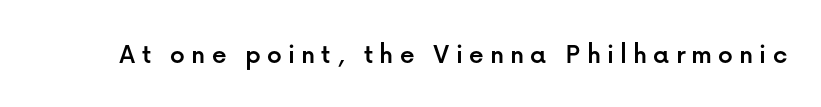
{"serif": "no", "italic": "no", "width": "normal", "stroke_contrast": "low", "x_height": "medium", "monospaced": "no", "underline": "no", "letter_spacing": "wide", "letter_spacing_em": 0.21, "glyph_px": 29}
